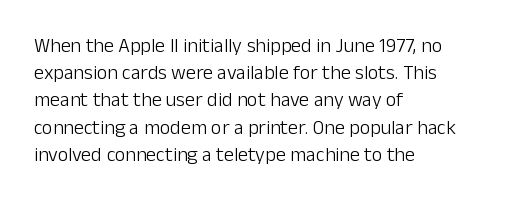
Q: Is the text bold? A: No.
Q: Is the text italic (slanted)? A: No, it is upright.
Q: Is the text underlined? A: No.
Q: How is the paragraph aligned? A: Left-aligned.
Q: Is the spacing between letters normal or unusually wide? A: Normal.
Q: Is the spacing between lines tight, normal or loose? A: Normal.
